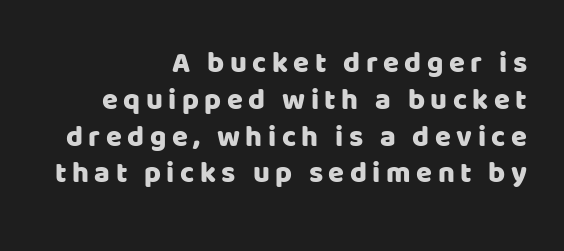
Q: Is the text italic (slanted)? A: No, it is upright.
Q: Is the typeface a serif or a sans-serif typeface? A: Sans-serif.
Q: Is the text underlined? A: No.
Q: How is the paragraph aligned? A: Right-aligned.
Q: Is the spacing between lines tight, normal or loose? A: Normal.
Q: Width (condensed, normal, or wide)? A: Normal.
Q: Stroke contrast? A: Low.
Q: x-height? A: Large.
Q: Monospaced? A: No.
